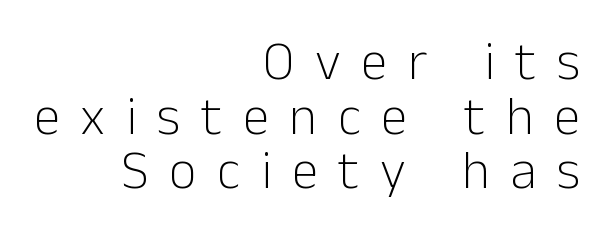
The image shows 54 px light sans-serif type, upright; set right-aligned, tight line spacing (1.01x), unusually wide letter spacing (+0.38 em), not underlined; low stroke contrast and a medium x-height.
